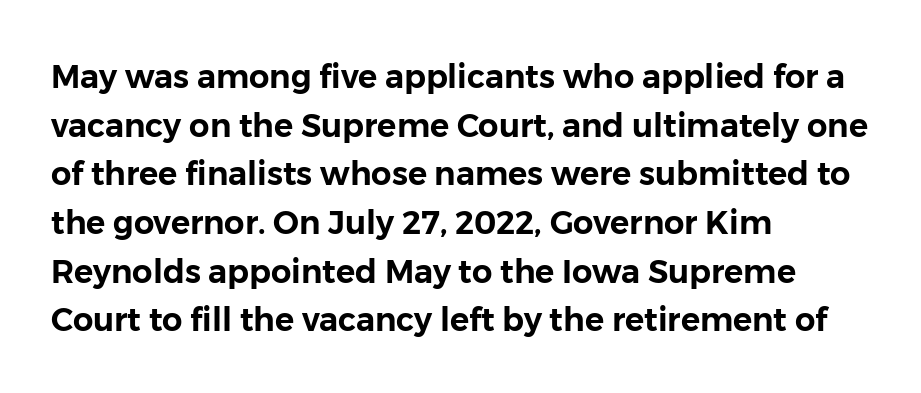
Q: Is the text italic (slanted)? A: No, it is upright.
Q: Is the typeface a serif or a sans-serif typeface? A: Sans-serif.
Q: Is the text underlined? A: No.
Q: How is the paragraph aligned? A: Left-aligned.
Q: Is the spacing between letters normal or unusually wide? A: Normal.
Q: Is the spacing between lines tight, normal or loose? A: Normal.
Q: Width (condensed, normal, or wide)? A: Normal.
Q: Stroke contrast? A: Low.
Q: x-height? A: Medium.
Q: Monospaced? A: No.
